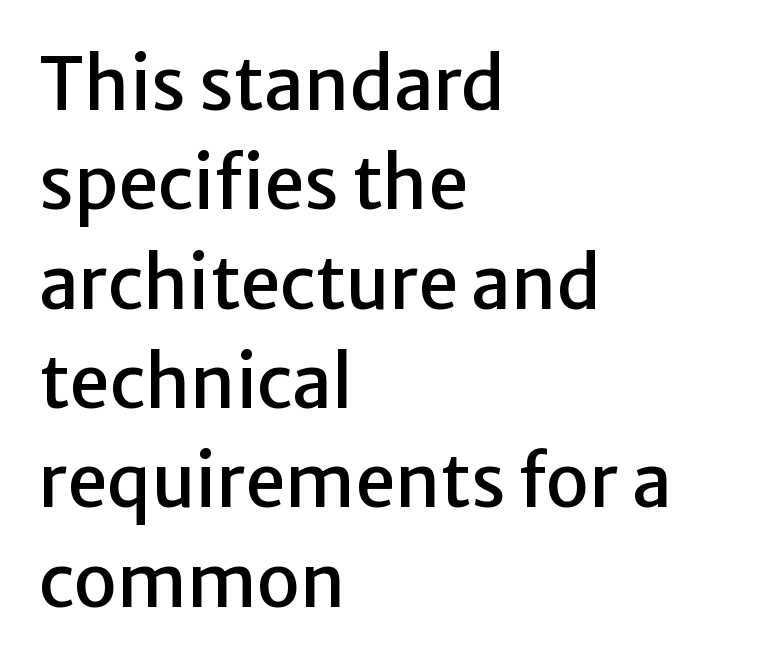
Q: Is the text italic (slanted)? A: No, it is upright.
Q: Is the typeface a serif or a sans-serif typeface? A: Sans-serif.
Q: Is the text underlined? A: No.
Q: How is the paragraph aligned? A: Left-aligned.
Q: Is the spacing between letters normal or unusually wide? A: Normal.
Q: Is the spacing between lines tight, normal or loose? A: Normal.
Q: Width (condensed, normal, or wide)? A: Normal.
Q: Stroke contrast? A: Low.
Q: x-height? A: Medium.
Q: Monospaced? A: No.
